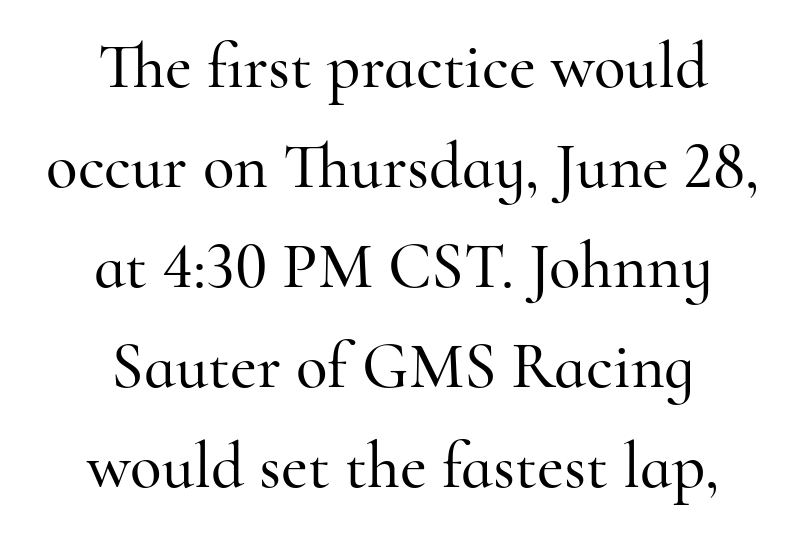
{"serif": "yes", "italic": "no", "width": "normal", "stroke_contrast": "high", "x_height": "small", "monospaced": "no", "underline": "no", "align": "center", "line_spacing": "normal", "line_spacing_ratio": 1.54, "letter_spacing": "normal", "letter_spacing_em": 0.0, "glyph_px": 65}
